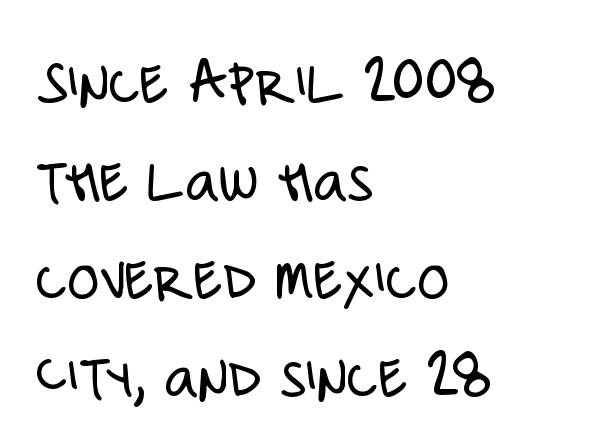
{"serif": "no", "italic": "no", "bold": "no", "weight": "light", "width": "condensed", "stroke_contrast": "low", "x_height": "large", "monospaced": "no", "underline": "no", "align": "left", "line_spacing": "normal", "line_spacing_ratio": 1.51, "letter_spacing": "normal", "letter_spacing_em": 0.0, "glyph_px": 65}
